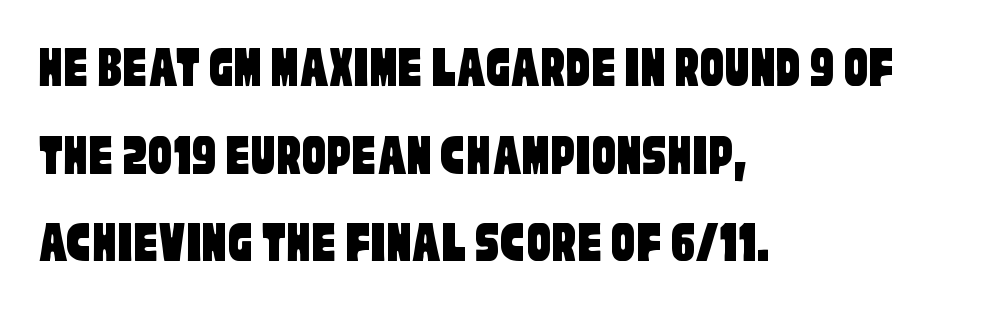
A sans-serif font was chosen for this passage. Normally led — the rows are evenly, conventionally spaced. Spacing verdict: proportional, widths tailored to each character. Caption: multi-line text, flush left, ragged right. Descender tails drop into unmarked territory.
